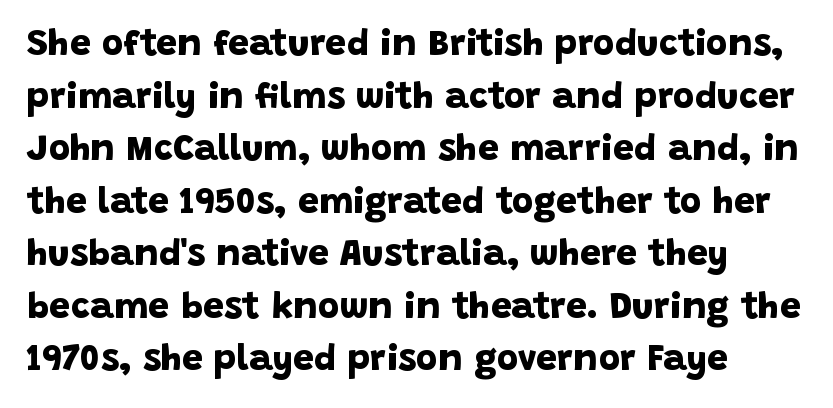
The space between consecutive lines is moderate. The ragged edge is on the right, which tells us the setting is flush left. The typeface chosen for these lines omits serifs. Lines of text with bare space underneath. Default kerning and tracking; the words read as compact shapes.
